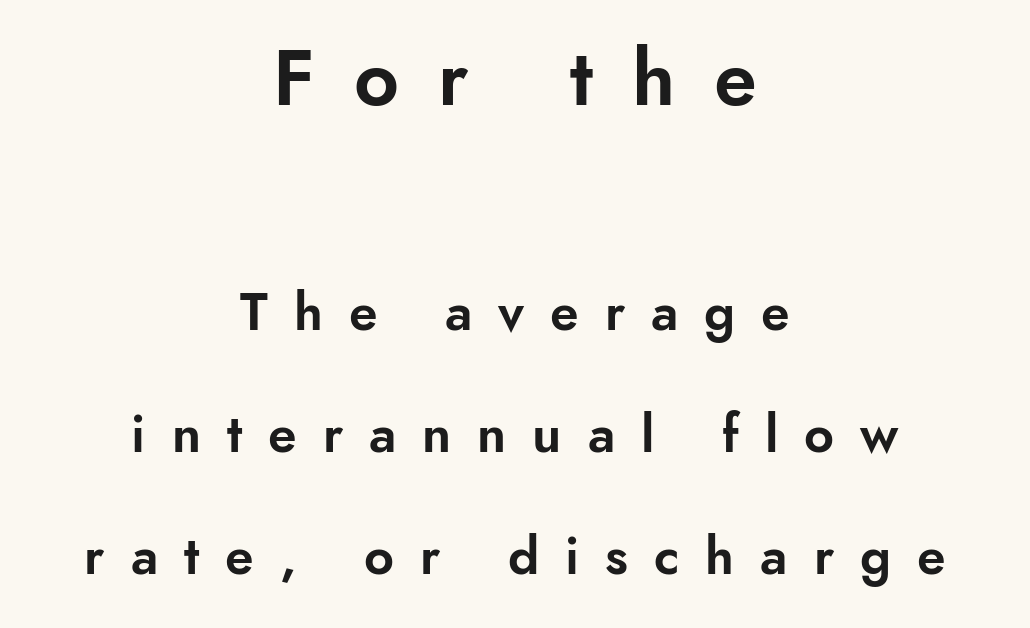
The image shows 78 px sans-serif type, upright; set centered, loose line spacing (2.35x), unusually wide letter spacing (+0.5 em), not underlined; the first (top) block is 1.5x larger; low stroke contrast and a small x-height.
